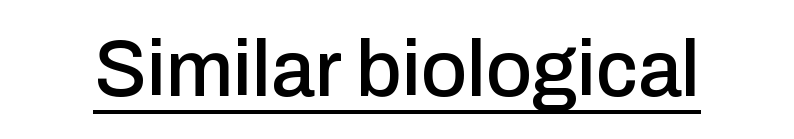
Q: Is the text italic (slanted)? A: No, it is upright.
Q: Is the typeface a serif or a sans-serif typeface? A: Sans-serif.
Q: Is the text underlined? A: Yes.
Q: Is the spacing between letters normal or unusually wide? A: Normal.
Q: Width (condensed, normal, or wide)? A: Normal.
Q: Stroke contrast? A: Low.
Q: x-height? A: Medium.
Q: Monospaced? A: No.
